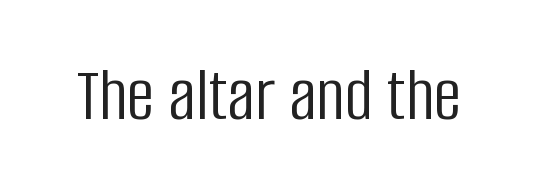
{"serif": "no", "italic": "no", "bold": "no", "weight": "light", "width": "condensed", "stroke_contrast": "low", "x_height": "large", "monospaced": "no", "underline": "no", "letter_spacing": "normal", "letter_spacing_em": 0.0, "glyph_px": 77}
